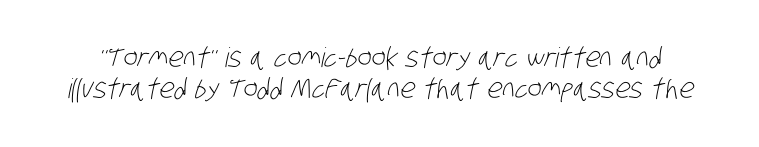
Q: Is the text bold? A: No.
Q: Is the text underlined? A: No.
Q: Is the spacing between letters normal or unusually wide? A: Normal.
Q: Is the spacing between lines tight, normal or loose? A: Tight.
